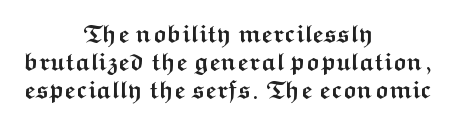
Q: Is the text bold? A: Yes.
Q: Is the text italic (slanted)? A: No, it is upright.
Q: Is the text underlined? A: No.
Q: How is the paragraph aligned? A: Centered.
Q: Is the spacing between letters normal or unusually wide? A: Normal.
Q: Is the spacing between lines tight, normal or loose? A: Tight.
